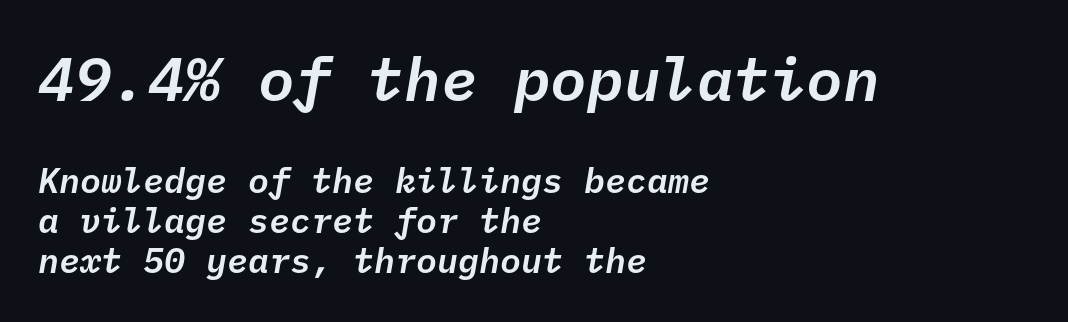
Here the designer chose a console-style face with uniform glyph widths. Horizontally, the lines are justified to the leading edge only. Honestly, there is no underline to notice here at all. You get the large type first, then a drop to smaller type.
